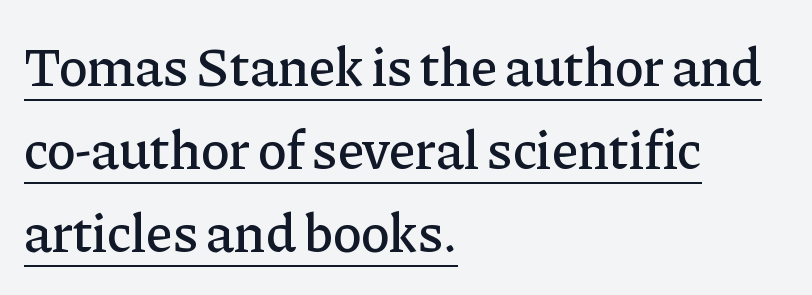
{"serif": "yes", "italic": "no", "width": "normal", "stroke_contrast": "low", "x_height": "medium", "monospaced": "no", "underline": "yes", "align": "left", "line_spacing": "normal", "line_spacing_ratio": 1.51, "letter_spacing": "normal", "letter_spacing_em": 0.0, "glyph_px": 55}
